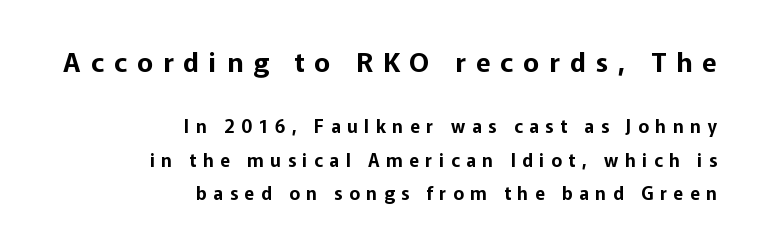
Q: Is the text italic (slanted)? A: No, it is upright.
Q: Is the text underlined? A: No.
Q: How is the paragraph aligned? A: Right-aligned.
Q: Is the spacing between letters normal or unusually wide? A: Unusually wide.
Q: Which block of text is set in a larger size, the first (top) or the second (bottom)? A: The first (top) one.
